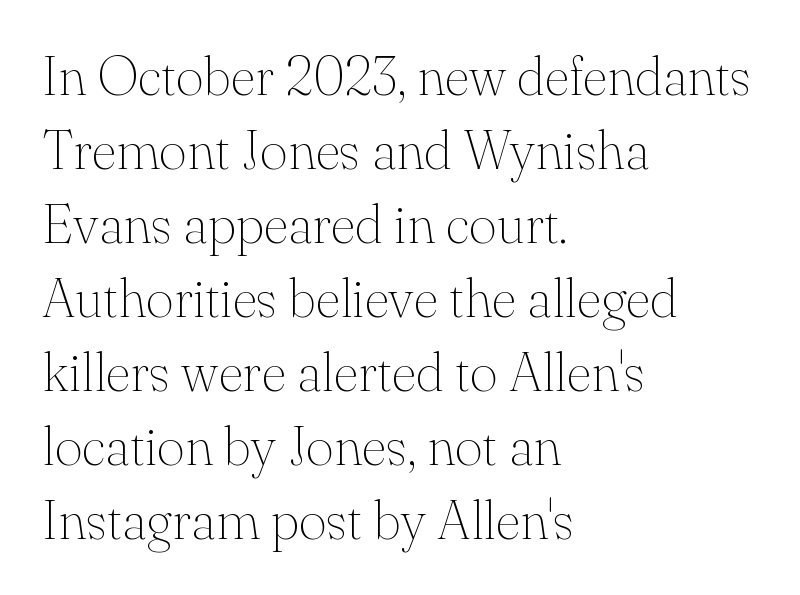
Q: Is the text bold? A: No.
Q: Is the text italic (slanted)? A: No, it is upright.
Q: Is the typeface a serif or a sans-serif typeface? A: Serif.
Q: Is the text underlined? A: No.
Q: How is the paragraph aligned? A: Left-aligned.
Q: Is the spacing between letters normal or unusually wide? A: Normal.
Q: Is the spacing between lines tight, normal or loose? A: Normal.
Q: Width (condensed, normal, or wide)? A: Normal.
Q: Stroke contrast? A: Medium.
Q: x-height? A: Small.
Q: Monospaced? A: No.
